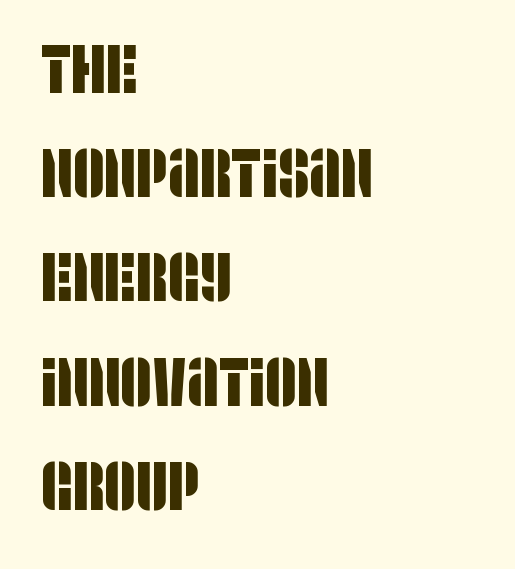
Each letter's strokes conclude bluntly, with no projecting serifs. Only glyphs here, with clear space below each row. Vertical spacing — default. Compared with a centered layout, this one pins lines to the left instead.
